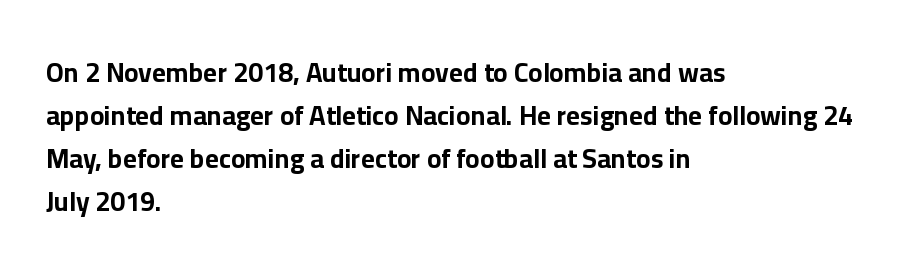
The image shows 27 px bold type, upright; set left-aligned, normal line spacing (1.59x), normal letter spacing, not underlined.
